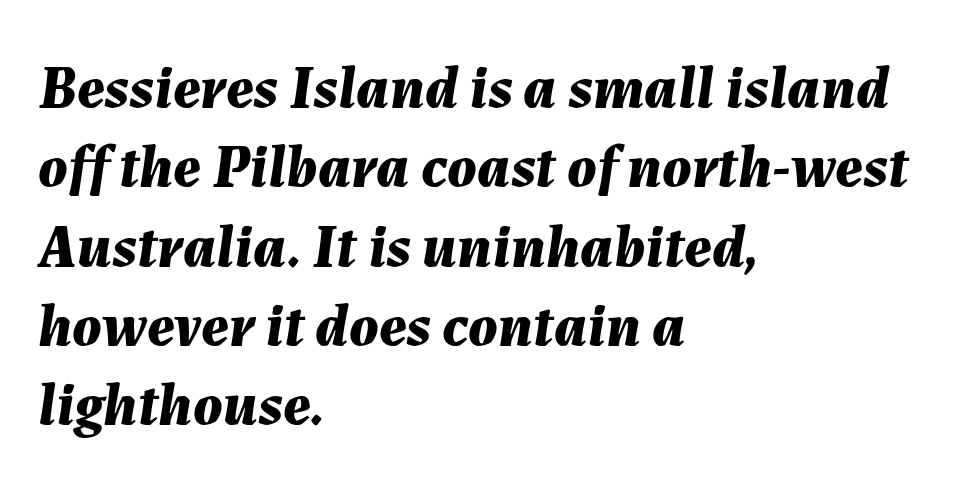
The rows are spaced the way most documents space them. Nobody drew a line under any word here. Strokes here are thick enough to call this a true bold. Quick note: italic. Nothing unusual about the tracking: characters are spaced as the font intends. Is this a fixed-width face? No — the glyphs have proportional, varying widths.
